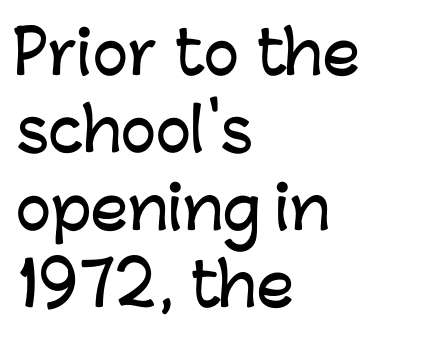
The image shows 59 px sans-serif type, upright; set left-aligned, normal line spacing (1.31x), normal letter spacing, not underlined; low stroke contrast and a medium x-height.
